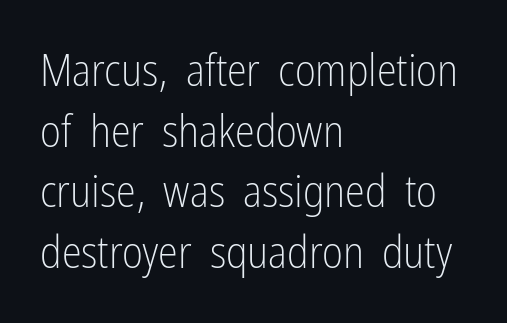
The image shows 45 px light, condensed sans-serif type, upright; set left-aligned, normal line spacing (1.35x), normal letter spacing, not underlined; low stroke contrast and a medium x-height.
